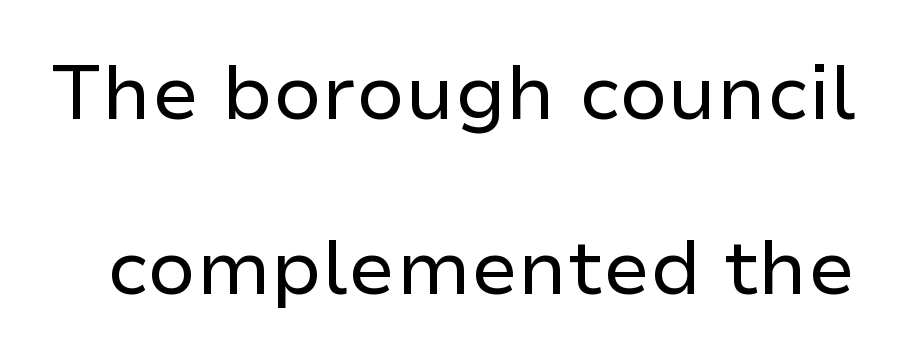
{"serif": "no", "italic": "no", "bold": "no", "weight": "regular", "width": "normal", "stroke_contrast": "low", "x_height": "medium", "monospaced": "no", "underline": "no", "line_spacing": "loose", "line_spacing_ratio": 2.27, "letter_spacing": "normal", "letter_spacing_em": 0.0, "glyph_px": 77}
